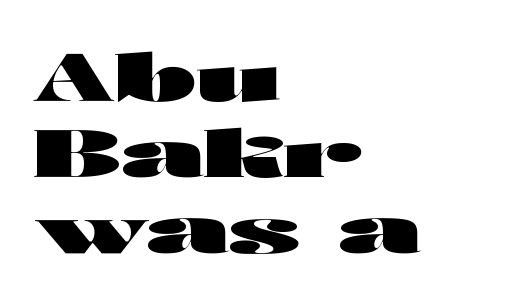
Line beginnings align vertically; line endings do not. Each letter keeps its own natural width here, so spacing adapts to shape. Nothing sits at the stroke ends, so this counts as sans-serif. Heavy-handed strokes throughout: this text is bold.
